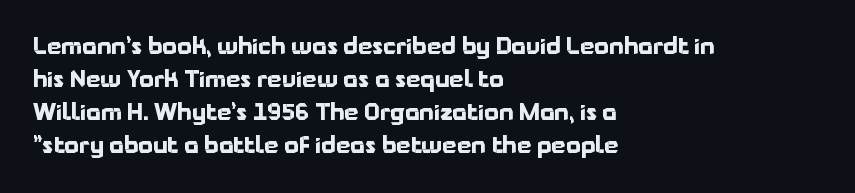
The gaps between neighbouring characters are ordinary and unremarkable. A dark, heavy texture on the line: the type is bold. Leftover space on each line is placed entirely after the last word. Reading down the column, the eye jumps a familiar distance to each next line. This is the regular roman posture of the typeface.
